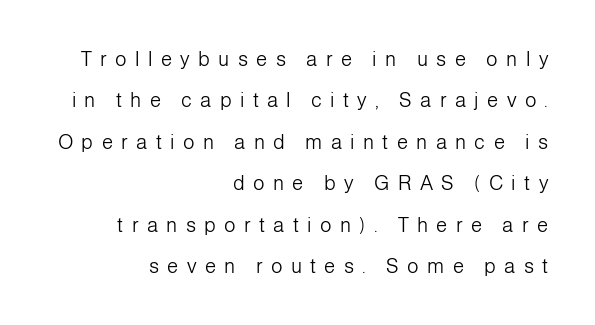
{"italic": "no", "bold": "no", "underline": "no", "align": "right", "line_spacing": "loose", "line_spacing_ratio": 2.07, "letter_spacing": "wide", "letter_spacing_em": 0.42, "glyph_px": 20}
